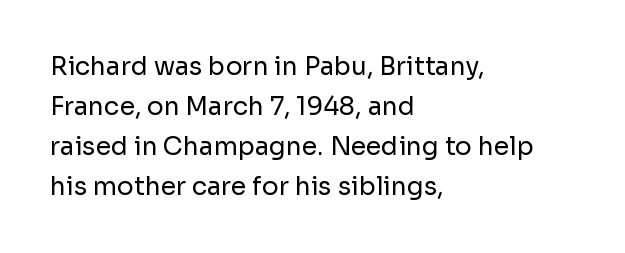
{"italic": "no", "bold": "no", "underline": "no", "align": "left", "line_spacing": "normal", "line_spacing_ratio": 1.6, "letter_spacing": "normal", "letter_spacing_em": 0.0, "glyph_px": 25}
